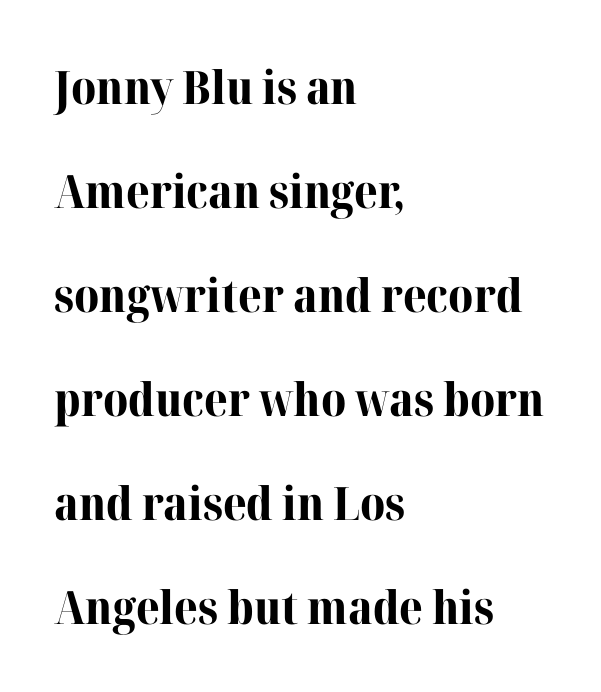
The image shows 46 px bold serif type, upright; set left-aligned, loose line spacing (2.26x), normal letter spacing, not underlined; high stroke contrast and a medium x-height.
